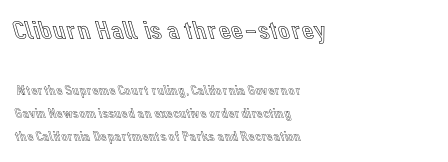
{"underline": "no", "align": "left", "line_spacing": "normal", "line_spacing_ratio": 1.65, "letter_spacing": "normal", "letter_spacing_em": 0.0, "larger_block": "first", "size_ratio": 1.93, "glyph_px": 27}
